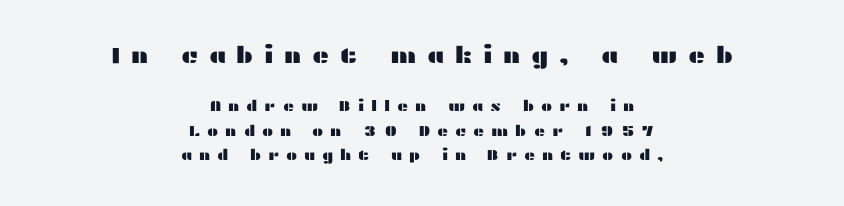
{"italic": "no", "underline": "no", "align": "center", "line_spacing": "normal", "line_spacing_ratio": 1.64, "letter_spacing": "wide", "letter_spacing_em": 0.46, "larger_block": "first", "size_ratio": 1.53, "glyph_px": 23}
